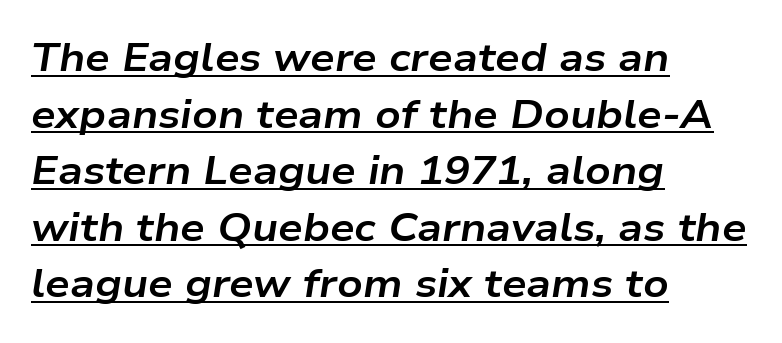
Q: Is the text bold? A: Yes.
Q: Is the text italic (slanted)? A: Yes, it leans right by about 9 degrees.
Q: Is the text underlined? A: Yes.
Q: How is the paragraph aligned? A: Left-aligned.
Q: Is the spacing between letters normal or unusually wide? A: Normal.
Q: Is the spacing between lines tight, normal or loose? A: Normal.
Q: Width (condensed, normal, or wide)? A: Wide.
Q: Stroke contrast? A: Low.
Q: x-height? A: Medium.
Q: Monospaced? A: No.
